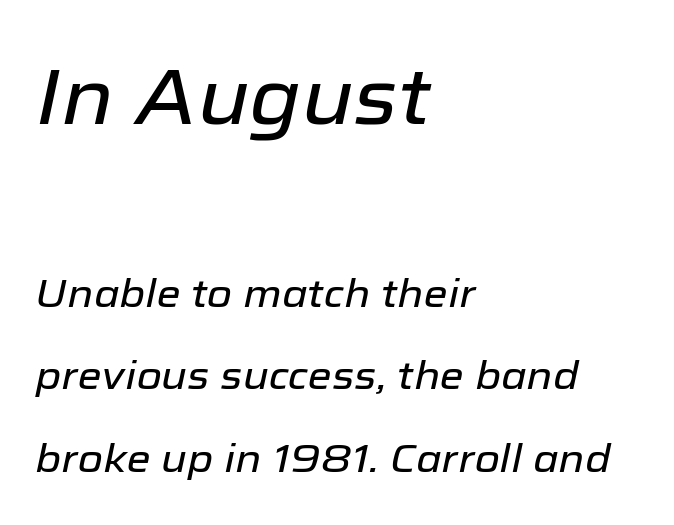
{"italic": "yes", "lean": "right", "slant_degrees": 12, "width": "normal", "stroke_contrast": "low", "x_height": "medium", "monospaced": "no", "underline": "no", "align": "left", "line_spacing": "loose", "line_spacing_ratio": 2.11, "letter_spacing": "normal", "letter_spacing_em": 0.0, "larger_block": "first", "size_ratio": 2.0, "glyph_px": 78}
